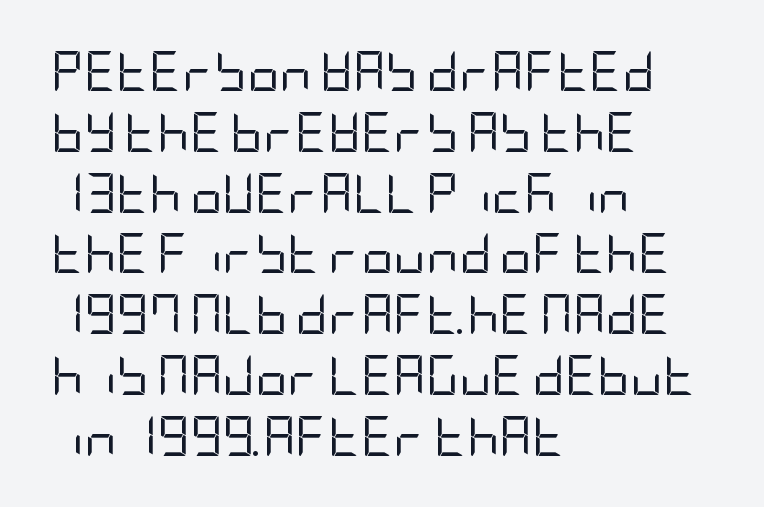
Q: Is the text bold? A: No.
Q: Is the text italic (slanted)? A: No, it is upright.
Q: Is the typeface a serif or a sans-serif typeface? A: Sans-serif.
Q: Is the text underlined? A: No.
Q: How is the paragraph aligned? A: Left-aligned.
Q: Is the spacing between letters normal or unusually wide? A: Normal.
Q: Is the spacing between lines tight, normal or loose? A: Normal.
Q: Width (condensed, normal, or wide)? A: Condensed.
Q: Stroke contrast? A: Low.
Q: x-height? A: Large.
